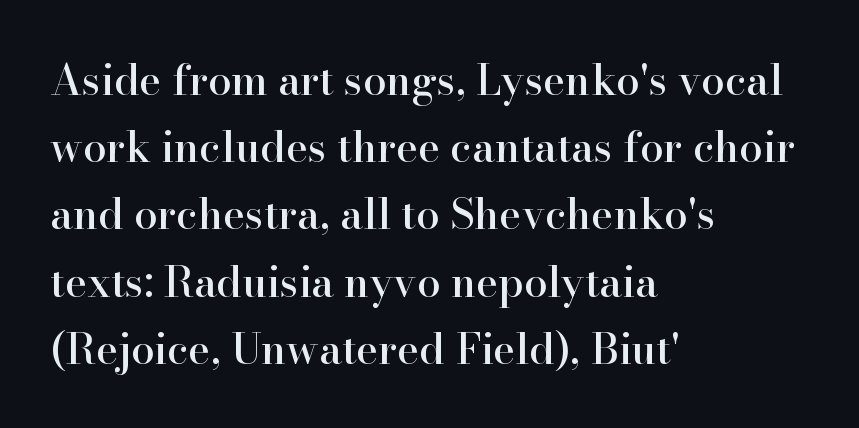
The image shows 42 px serif type, upright; set left-aligned, normal line spacing (1.6x), normal letter spacing, not underlined; high stroke contrast and a small x-height.
